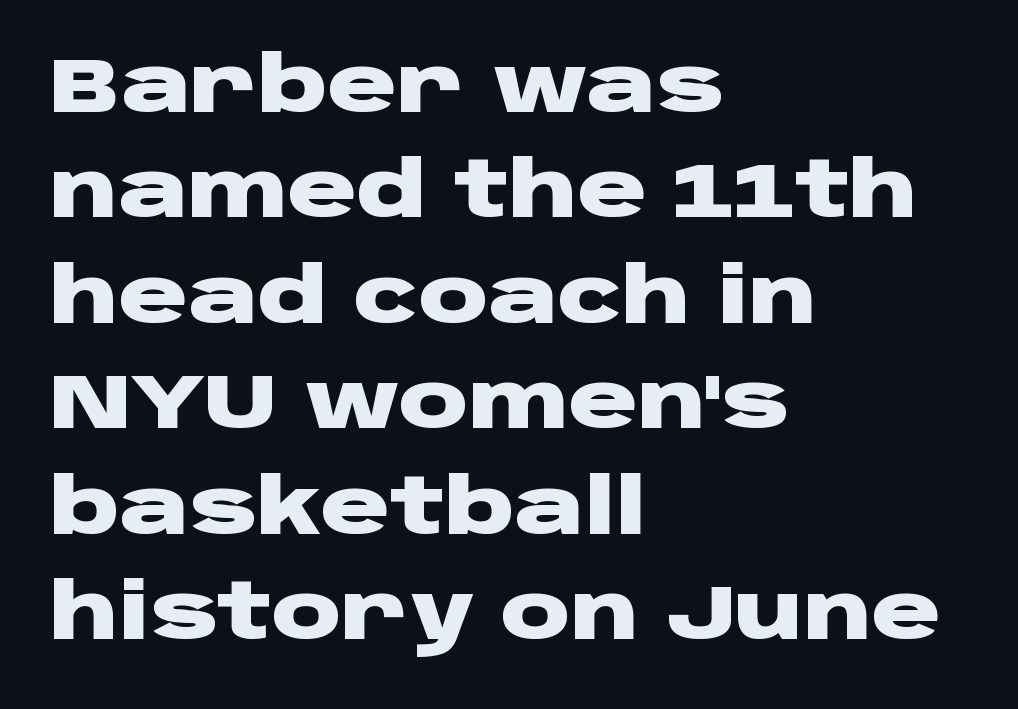
Each letter keeps its own natural width here, so spacing adapts to shape. The characters look thick and weighty, a clear bold. The leading is moderate, giving the passage an even texture. I'd call this a sans setting — the letters go barefoot.
